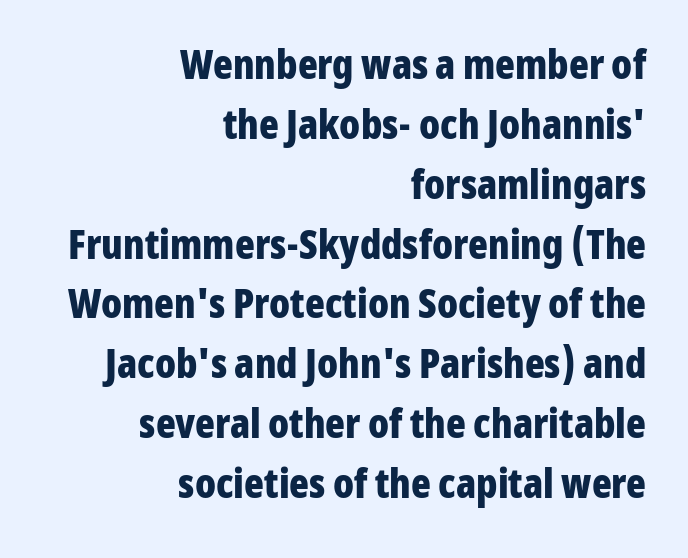
This is heavy type, rendered in bold. The horizontal fit of the characters is conventional and even. Does the type have serifs? No, each stem ends abruptly. The space directly below the letters is spotless. The lettering holds an erect, upright posture throughout. Think of a printed novel: that variable character pitch is what you see here.
